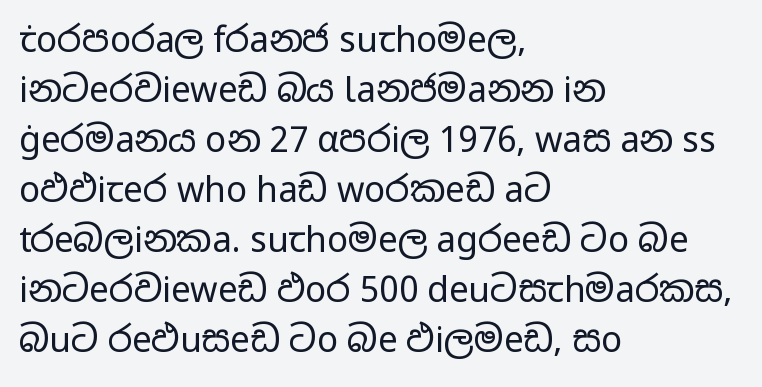
The image shows 35 px regular-weight, wide sans-serif type, upright; set left-aligned, normal line spacing (1.43x), normal letter spacing, not underlined; low stroke contrast and a medium x-height.
